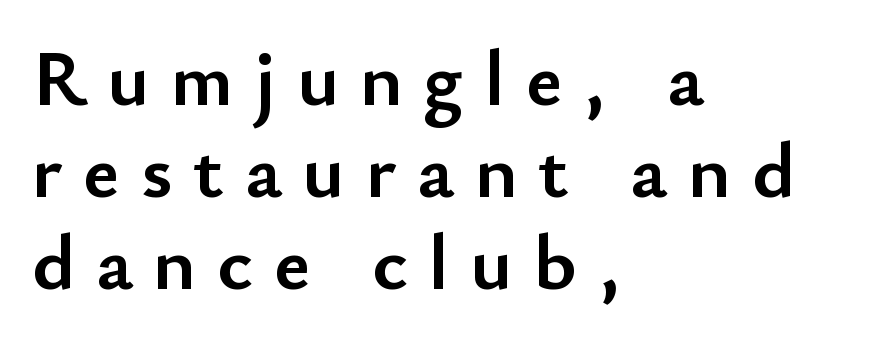
Q: Is the text bold? A: Yes.
Q: Is the text italic (slanted)? A: No, it is upright.
Q: Is the typeface a serif or a sans-serif typeface? A: Sans-serif.
Q: Is the text underlined? A: No.
Q: How is the paragraph aligned? A: Left-aligned.
Q: Is the spacing between letters normal or unusually wide? A: Unusually wide.
Q: Is the spacing between lines tight, normal or loose? A: Tight.
Q: Width (condensed, normal, or wide)? A: Normal.
Q: Stroke contrast? A: Low.
Q: x-height? A: Small.
Q: Monospaced? A: No.
